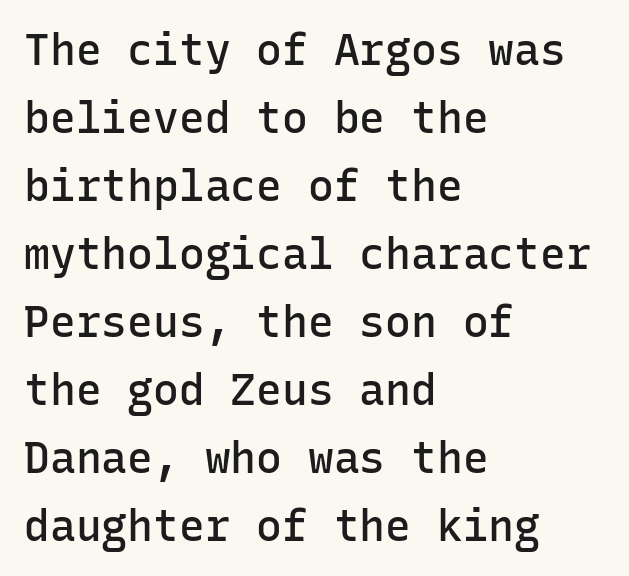
The image shows 43 px semibold sans-serif type, upright, monospaced; set left-aligned, normal line spacing (1.58x), normal letter spacing, not underlined; low stroke contrast and a medium x-height.
